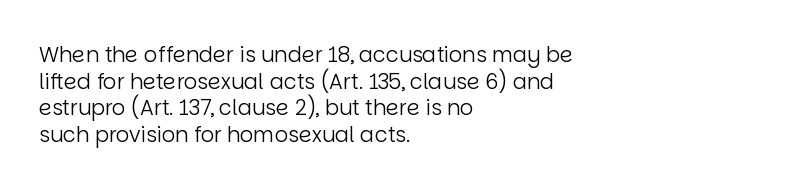
Summary of weight: not heavy and not bold. The vertical gap from one line to the next is medium. The type is set solid horizontally, with unmodified tracking. No italicization has been applied; the sample stays upright. The paragraph shown leans on its left margin. The gap between lines stays unmarked.
